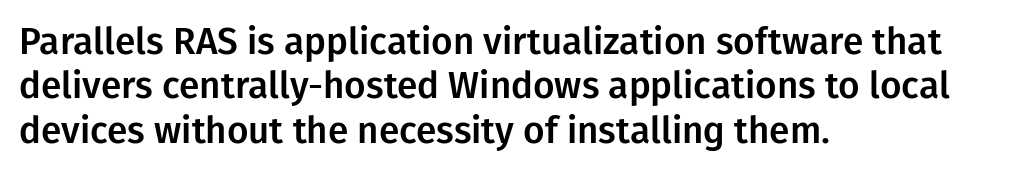
The passage shown has conventional tracking throughout. A clean baseline with only descenders dipping below it. Rendered with straight, roman letterforms. This sample uses a sans-serif face.
